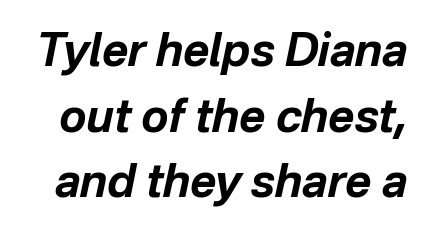
Q: Is the text bold? A: Yes.
Q: Is the text italic (slanted)? A: Yes, it leans right by about 12 degrees.
Q: Is the text underlined? A: No.
Q: Is the spacing between letters normal or unusually wide? A: Normal.
Q: Is the spacing between lines tight, normal or loose? A: Normal.
Q: Width (condensed, normal, or wide)? A: Normal.
Q: Stroke contrast? A: Low.
Q: x-height? A: Medium.
Q: Monospaced? A: No.
